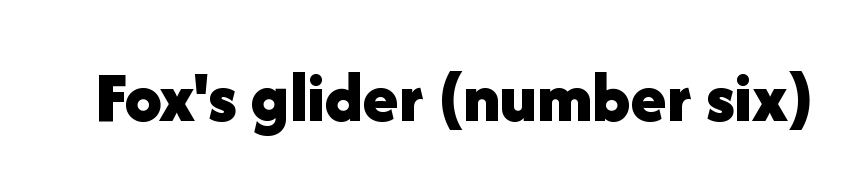
{"serif": "no", "italic": "no", "bold": "yes", "weight": "bold", "width": "normal", "stroke_contrast": "low", "x_height": "medium", "monospaced": "no", "underline": "no", "letter_spacing": "normal", "letter_spacing_em": 0.0, "glyph_px": 73}
